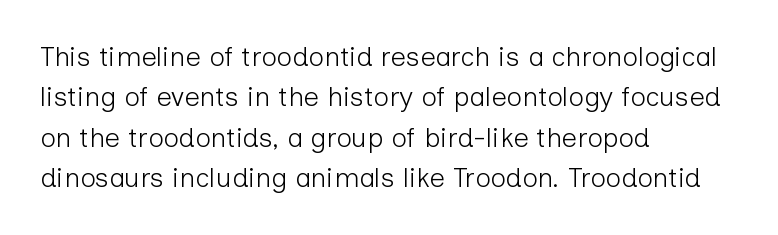
The passage shown stacks its lines at a standard gap. Students, note that the glyphs here touch the page at normal intervals. This reads as an unemphasized weight, regular at the heaviest. Typeset ragged right — the left edge is the straight one. No italicization has been applied; the sample stays upright.
